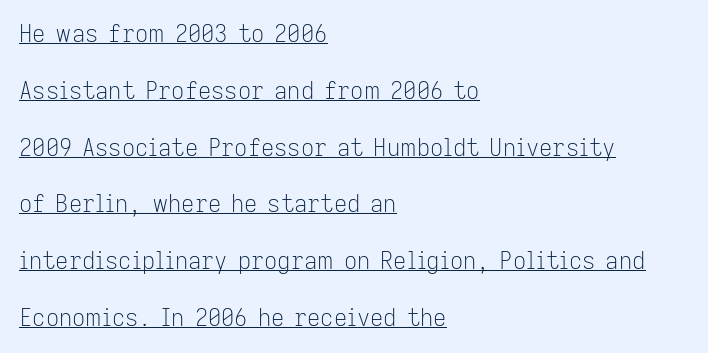
The designer dialed line spacing up above the default. Ink coverage per letter is moderate at most. Between one letter and the next there's only the usual sliver of space. The text block is weighted toward the left margin, trailing off unevenly rightward. Italic? Not at all — the glyphs are vertical.
